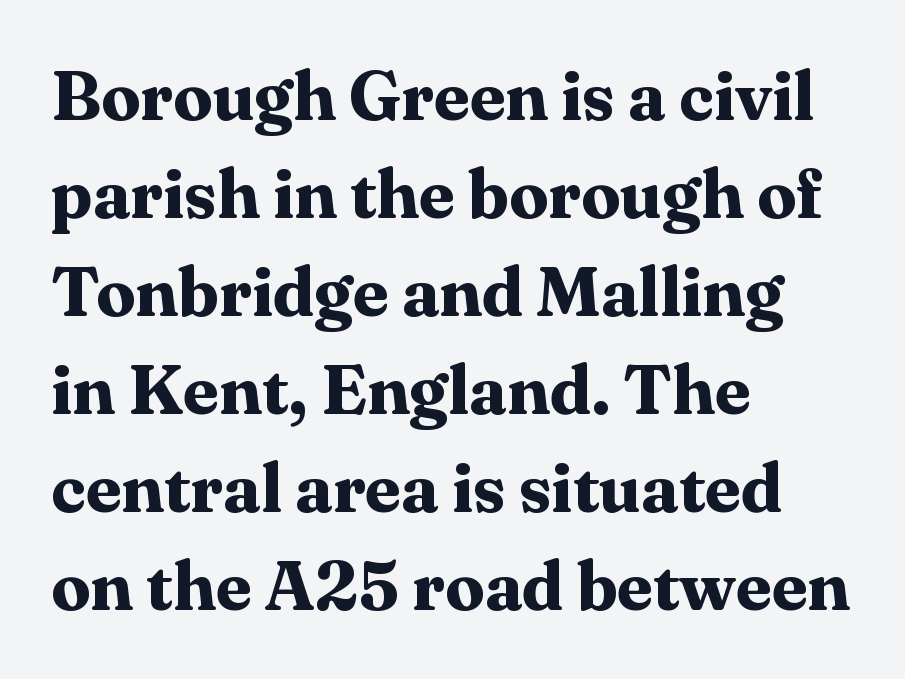
Q: Is the text bold? A: Yes.
Q: Is the text italic (slanted)? A: No, it is upright.
Q: Is the typeface a serif or a sans-serif typeface? A: Serif.
Q: Is the text underlined? A: No.
Q: How is the paragraph aligned? A: Left-aligned.
Q: Is the spacing between letters normal or unusually wide? A: Normal.
Q: Is the spacing between lines tight, normal or loose? A: Normal.
Q: Width (condensed, normal, or wide)? A: Normal.
Q: Stroke contrast? A: Medium.
Q: x-height? A: Medium.
Q: Monospaced? A: No.
